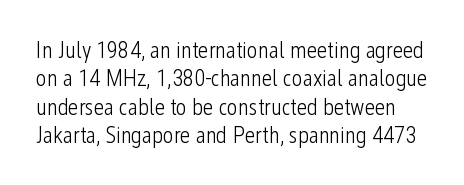
This reads as an unemphasized weight, regular at the heaviest. Nobody drew a line under any word here. The type is set solid horizontally, with unmodified tracking. You can tell it's not italic because the verticals are truly vertical.
